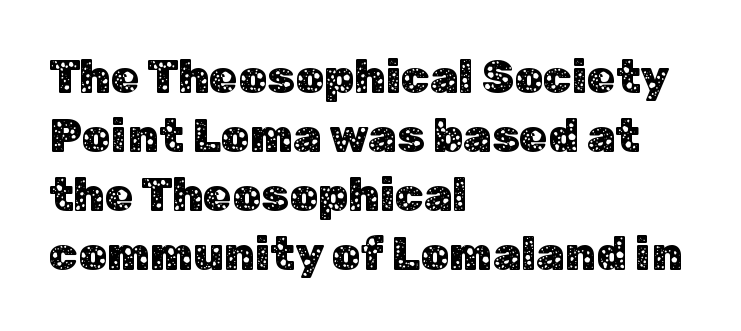
Q: Is the text italic (slanted)? A: No, it is upright.
Q: Is the typeface a serif or a sans-serif typeface? A: Sans-serif.
Q: Is the text underlined? A: No.
Q: How is the paragraph aligned? A: Left-aligned.
Q: Is the spacing between letters normal or unusually wide? A: Normal.
Q: Is the spacing between lines tight, normal or loose? A: Normal.
Q: Width (condensed, normal, or wide)? A: Normal.
Q: Stroke contrast? A: Low.
Q: x-height? A: Medium.
Q: Monospaced? A: No.
